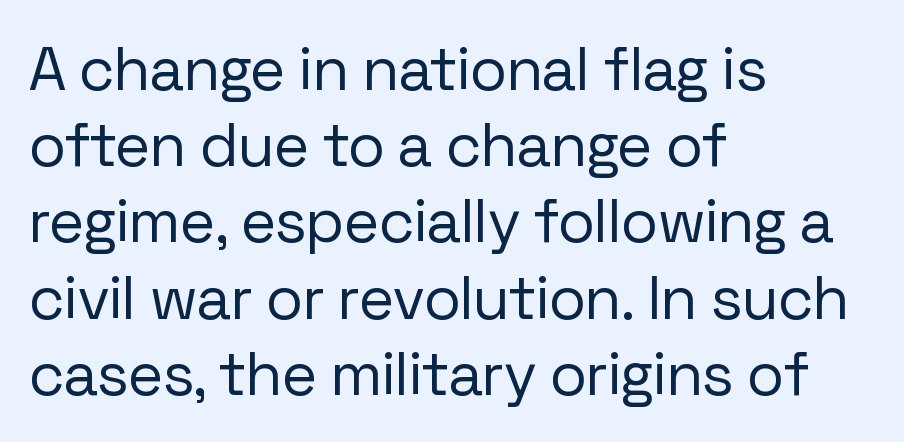
Q: Is the text bold? A: No.
Q: Is the text italic (slanted)? A: No, it is upright.
Q: Is the typeface a serif or a sans-serif typeface? A: Sans-serif.
Q: Is the text underlined? A: No.
Q: How is the paragraph aligned? A: Left-aligned.
Q: Is the spacing between letters normal or unusually wide? A: Normal.
Q: Is the spacing between lines tight, normal or loose? A: Normal.
Q: Width (condensed, normal, or wide)? A: Normal.
Q: Stroke contrast? A: Low.
Q: x-height? A: Medium.
Q: Monospaced? A: No.
